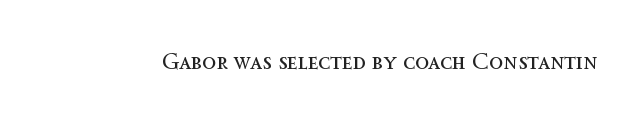
The type is set solid horizontally, with unmodified tracking. Words float on clear page, feet unadorned. A quiet, ordinary-to-light weight characterises the typeface. The type sits square on the baseline with zero lean.
